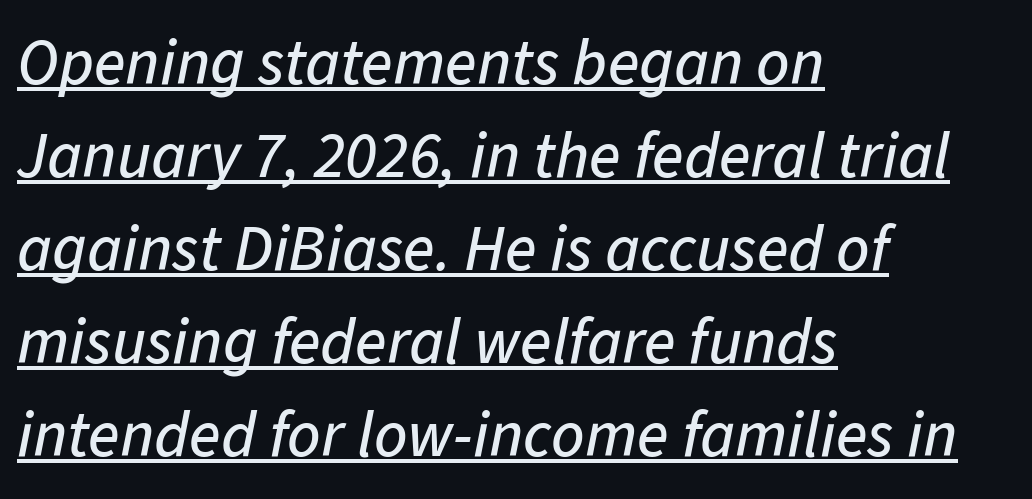
The image shows 65 px text type, italic (leaning right); set left-aligned, normal line spacing (1.43x), normal letter spacing, underlined; low stroke contrast and a medium x-height.
